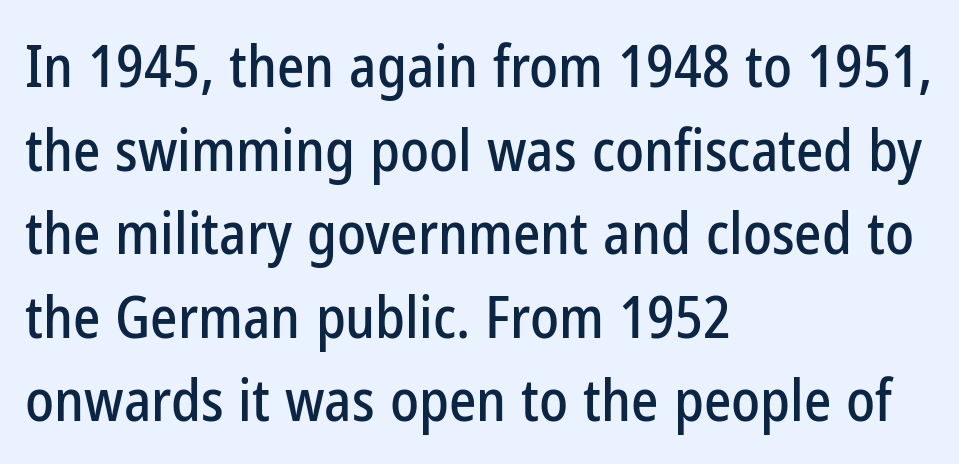
Q: Is the text italic (slanted)? A: No, it is upright.
Q: Is the typeface a serif or a sans-serif typeface? A: Sans-serif.
Q: Is the text underlined? A: No.
Q: How is the paragraph aligned? A: Left-aligned.
Q: Is the spacing between letters normal or unusually wide? A: Normal.
Q: Is the spacing between lines tight, normal or loose? A: Normal.
Q: Width (condensed, normal, or wide)? A: Condensed.
Q: Stroke contrast? A: Low.
Q: x-height? A: Medium.
Q: Monospaced? A: No.
